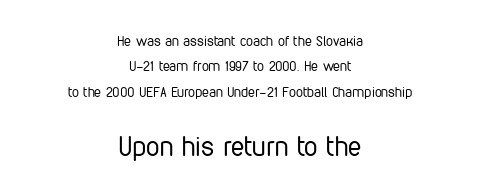
Q: Is the text bold? A: No.
Q: Is the text italic (slanted)? A: No, it is upright.
Q: Is the text underlined? A: No.
Q: How is the paragraph aligned? A: Centered.
Q: Is the spacing between letters normal or unusually wide? A: Normal.
Q: Which block of text is set in a larger size, the first (top) or the second (bottom)? A: The second (bottom) one.
